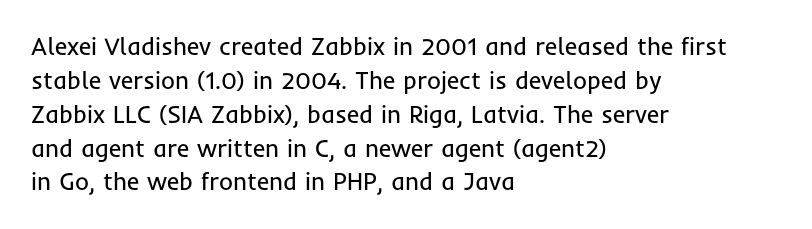
Q: Is the text bold? A: No.
Q: Is the text italic (slanted)? A: No, it is upright.
Q: Is the text underlined? A: No.
Q: How is the paragraph aligned? A: Left-aligned.
Q: Is the spacing between letters normal or unusually wide? A: Normal.
Q: Is the spacing between lines tight, normal or loose? A: Normal.
